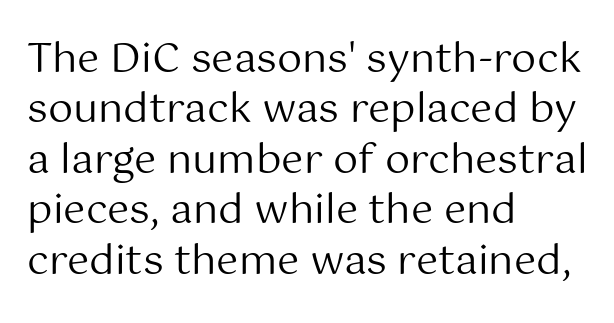
The image shows 40 px regular-weight sans-serif type, upright; set left-aligned, normal line spacing (1.26x), normal letter spacing, not underlined; medium stroke contrast and a medium x-height.
